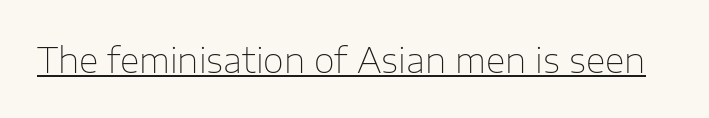
The image shows 34 px thin sans-serif type, upright; set normal letter spacing, underlined; low stroke contrast and a medium x-height.
